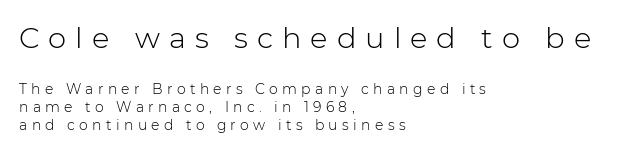
{"serif": "no", "italic": "no", "bold": "no", "weight": "light", "width": "normal", "stroke_contrast": "low", "x_height": "medium", "monospaced": "no", "underline": "no", "align": "left", "line_spacing": "normal", "line_spacing_ratio": 1.3, "letter_spacing": "wide", "letter_spacing_em": 0.31, "larger_block": "first", "size_ratio": 2.07, "glyph_px": 29}
